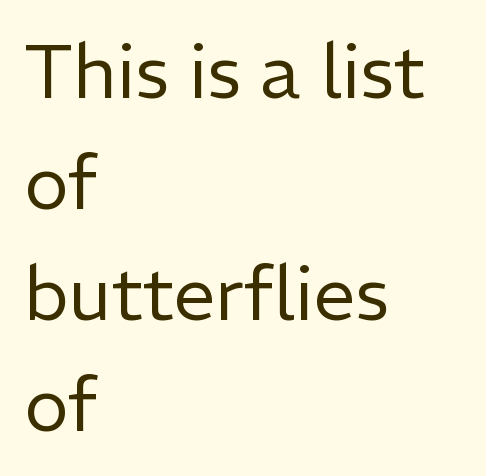
Q: Is the text bold? A: No.
Q: Is the text italic (slanted)? A: No, it is upright.
Q: Is the typeface a serif or a sans-serif typeface? A: Sans-serif.
Q: Is the text underlined? A: No.
Q: How is the paragraph aligned? A: Left-aligned.
Q: Is the spacing between letters normal or unusually wide? A: Normal.
Q: Is the spacing between lines tight, normal or loose? A: Normal.
Q: Width (condensed, normal, or wide)? A: Normal.
Q: Stroke contrast? A: Low.
Q: x-height? A: Medium.
Q: Monospaced? A: No.
